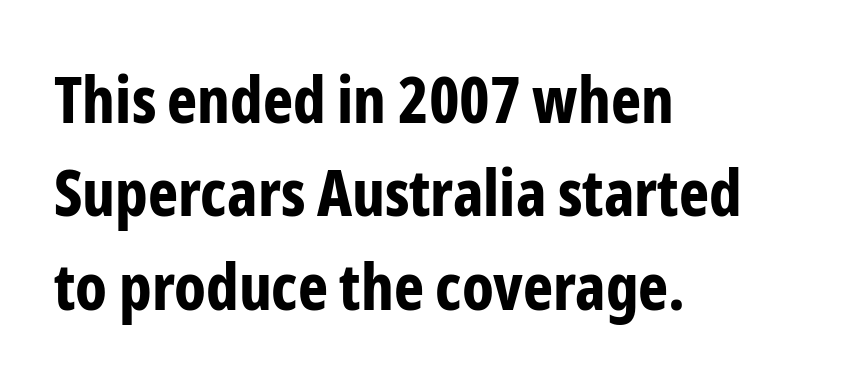
Q: Is the text bold? A: Yes.
Q: Is the text italic (slanted)? A: No, it is upright.
Q: Is the typeface a serif or a sans-serif typeface? A: Sans-serif.
Q: Is the text underlined? A: No.
Q: How is the paragraph aligned? A: Left-aligned.
Q: Is the spacing between letters normal or unusually wide? A: Normal.
Q: Is the spacing between lines tight, normal or loose? A: Normal.
Q: Width (condensed, normal, or wide)? A: Condensed.
Q: Stroke contrast? A: Low.
Q: x-height? A: Medium.
Q: Monospaced? A: No.
